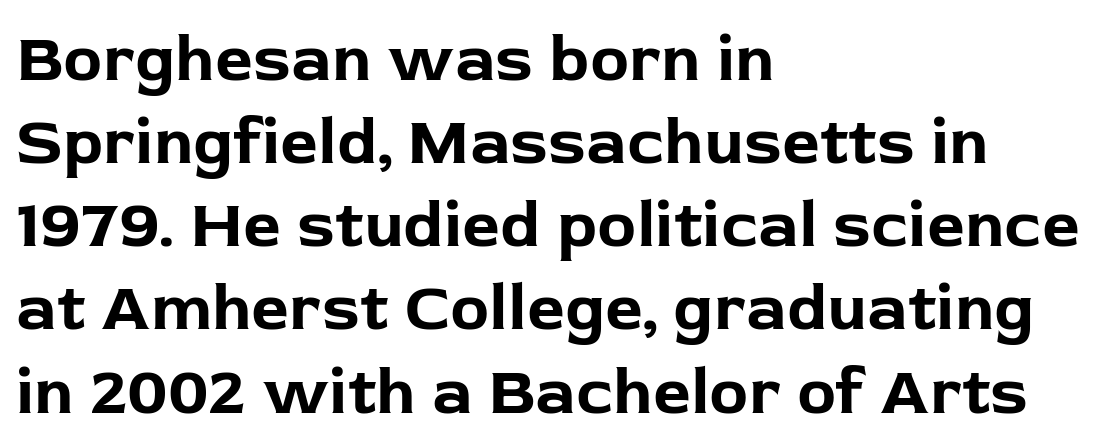
Q: Is the text bold? A: Yes.
Q: Is the text italic (slanted)? A: No, it is upright.
Q: Is the typeface a serif or a sans-serif typeface? A: Sans-serif.
Q: Is the text underlined? A: No.
Q: How is the paragraph aligned? A: Left-aligned.
Q: Is the spacing between letters normal or unusually wide? A: Normal.
Q: Is the spacing between lines tight, normal or loose? A: Normal.
Q: Width (condensed, normal, or wide)? A: Normal.
Q: Stroke contrast? A: Low.
Q: x-height? A: Medium.
Q: Monospaced? A: No.
